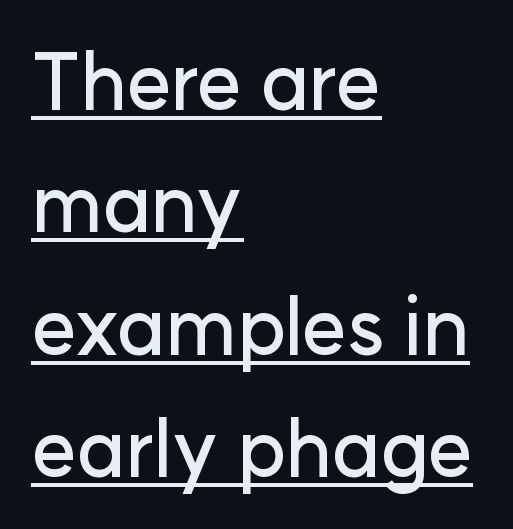
Spacing verdict: proportional, widths tailored to each character. The passage shown stacks its lines at a standard gap. Inter-character spacing is left at the font's built-in metrics. Nope, no serifs anywhere on these letters.
